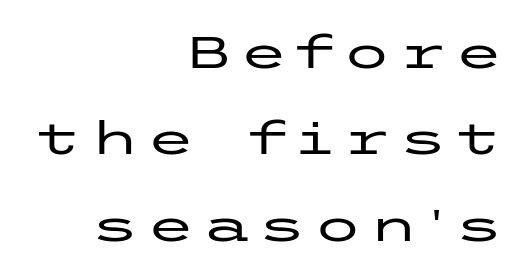
The passage is arranged like a letterhead date or caption credit — flush right. This sample uses an upright cut, with every glyph sitting square on the baseline. Does the leading feel generous? Absolutely, it's lavish. Examine the stroke ends and you'll find no serifs. The foot of each line stays bare and open.
